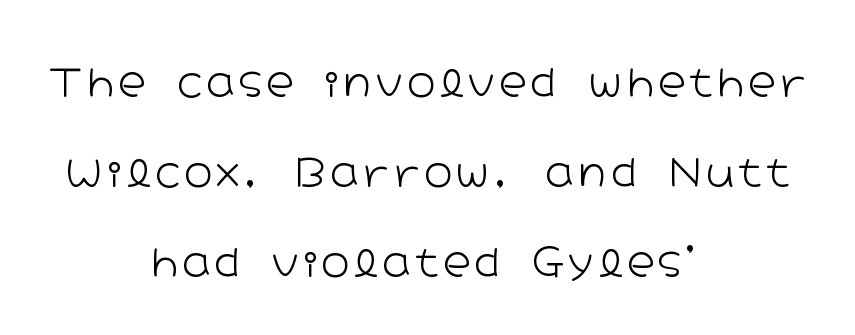
The font is comparable to plain body text, perhaps lighter. A clean baseline with only descenders dipping below it. The lettering holds an erect, upright posture throughout. Check where the strokes stop: nothing finishes them off — pure sans.
